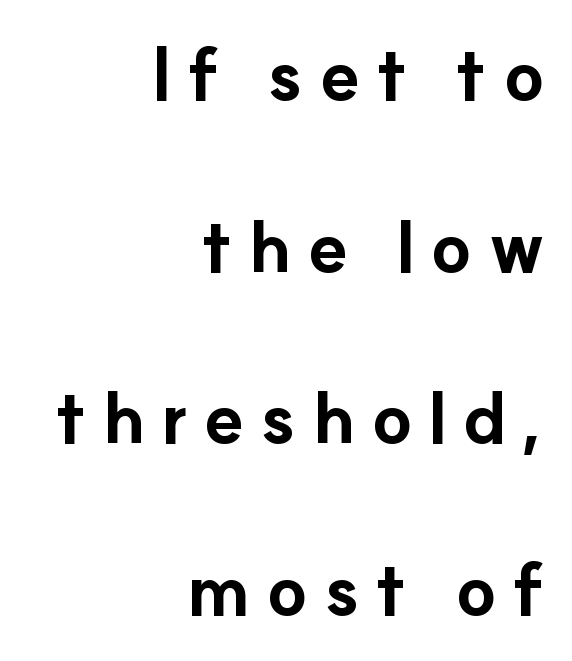
{"serif": "no", "italic": "no", "bold": "yes", "weight": "bold", "width": "normal", "stroke_contrast": "low", "x_height": "small", "monospaced": "no", "underline": "no", "align": "right", "line_spacing": "loose", "line_spacing_ratio": 2.35, "letter_spacing": "wide", "letter_spacing_em": 0.21, "glyph_px": 73}
